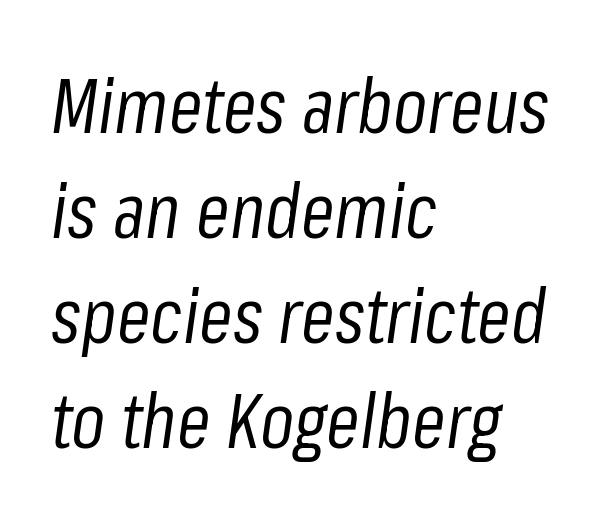
The image shows 76 px regular-weight, condensed type, italic (leaning right); set left-aligned, normal line spacing (1.38x), normal letter spacing, not underlined; low stroke contrast and a medium x-height.
